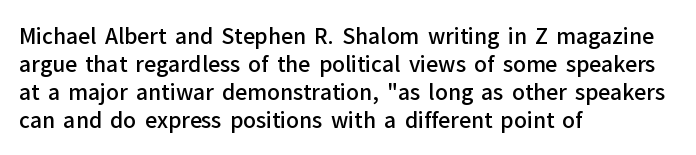
Q: Is the text bold? A: Semi-bold.
Q: Is the text italic (slanted)? A: No, it is upright.
Q: Is the text underlined? A: No.
Q: How is the paragraph aligned? A: Left-aligned.
Q: Is the spacing between letters normal or unusually wide? A: Normal.
Q: Is the spacing between lines tight, normal or loose? A: Normal.
